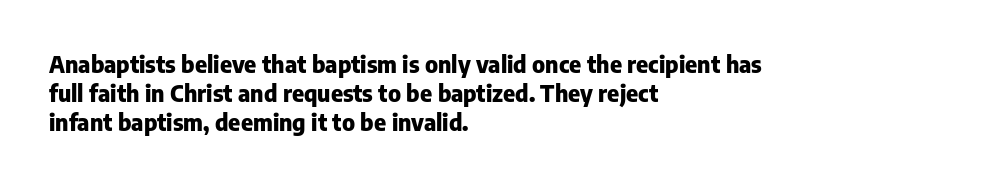
Q: Is the text bold? A: Yes.
Q: Is the text italic (slanted)? A: No, it is upright.
Q: Is the text underlined? A: No.
Q: How is the paragraph aligned? A: Left-aligned.
Q: Is the spacing between letters normal or unusually wide? A: Normal.
Q: Is the spacing between lines tight, normal or loose? A: Normal.
